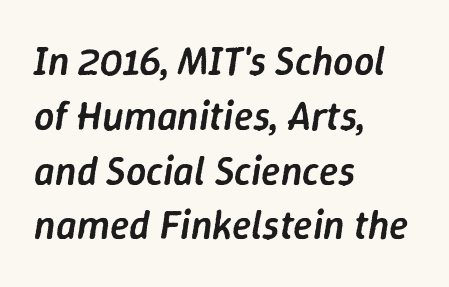
Q: Is the text bold? A: Semi-bold.
Q: Is the text italic (slanted)? A: Yes, it leans right by about 9 degrees.
Q: Is the text underlined? A: No.
Q: How is the paragraph aligned? A: Left-aligned.
Q: Is the spacing between letters normal or unusually wide? A: Normal.
Q: Is the spacing between lines tight, normal or loose? A: Normal.
Q: Width (condensed, normal, or wide)? A: Normal.
Q: Stroke contrast? A: Low.
Q: x-height? A: Medium.
Q: Monospaced? A: No.
